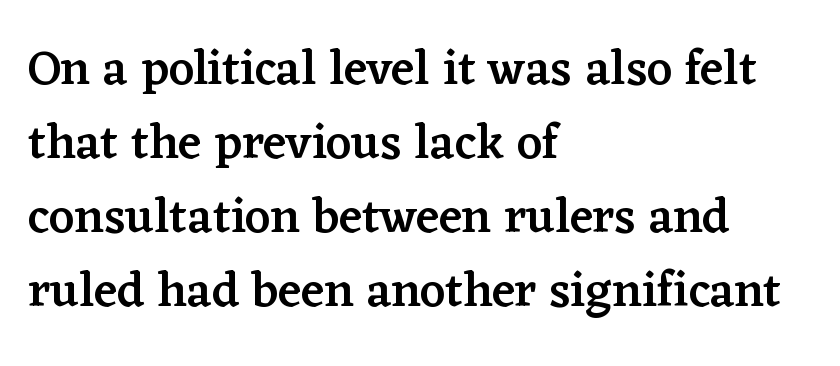
Q: Is the text bold? A: Semi-bold.
Q: Is the text italic (slanted)? A: No, it is upright.
Q: Is the typeface a serif or a sans-serif typeface? A: Serif.
Q: Is the text underlined? A: No.
Q: How is the paragraph aligned? A: Left-aligned.
Q: Is the spacing between letters normal or unusually wide? A: Normal.
Q: Is the spacing between lines tight, normal or loose? A: Normal.
Q: Width (condensed, normal, or wide)? A: Normal.
Q: Stroke contrast? A: Low.
Q: x-height? A: Medium.
Q: Monospaced? A: No.
